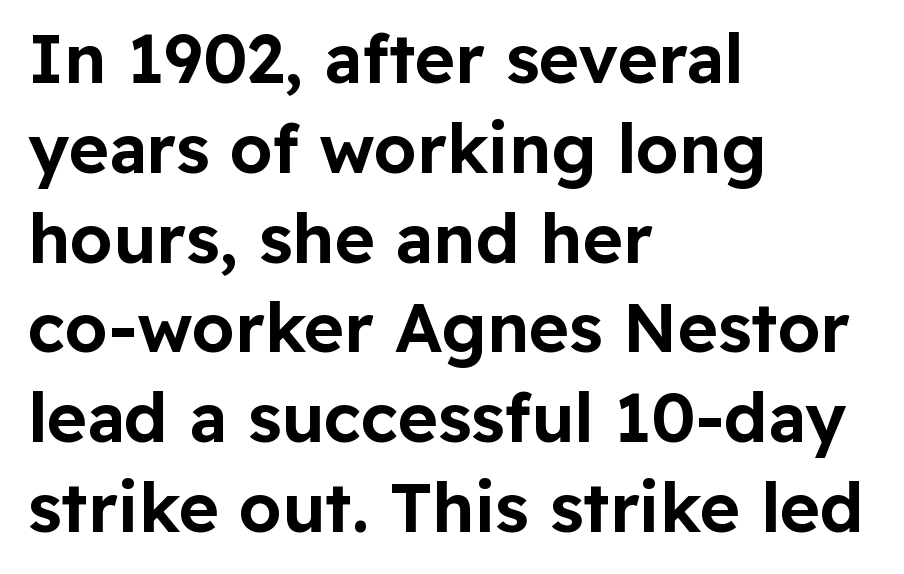
The image shows 68 px sans-serif type, upright; set left-aligned, normal line spacing (1.32x), normal letter spacing, not underlined; low stroke contrast and a medium x-height.
